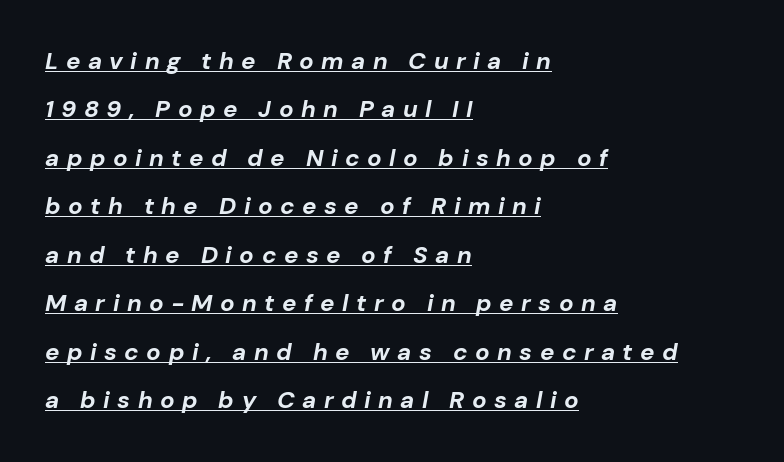
Q: Is the text bold? A: Yes.
Q: Is the text italic (slanted)? A: Yes, it leans right by about 10 degrees.
Q: Is the text underlined? A: Yes.
Q: How is the paragraph aligned? A: Left-aligned.
Q: Is the spacing between letters normal or unusually wide? A: Unusually wide.
Q: Is the spacing between lines tight, normal or loose? A: Loose.
